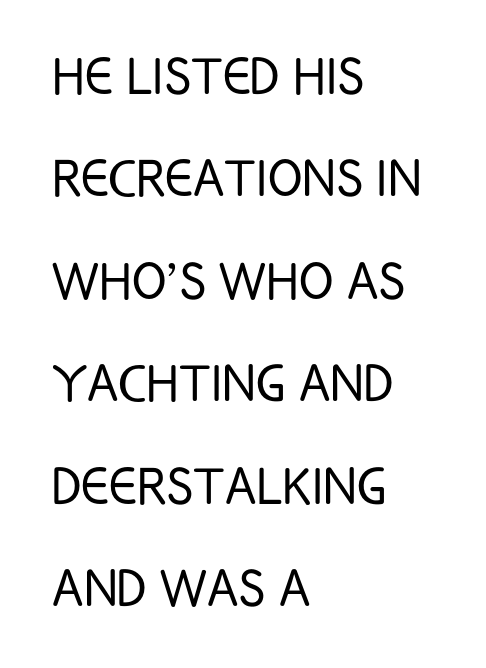
The image shows 64 px light, condensed sans-serif type, upright; set left-aligned, normal line spacing (1.6x), normal letter spacing, not underlined; low stroke contrast and a large x-height.
